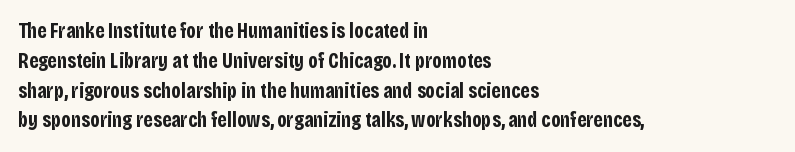
The image shows 21 px bold type, upright; set left-aligned, normal line spacing (1.42x), normal letter spacing, not underlined.
